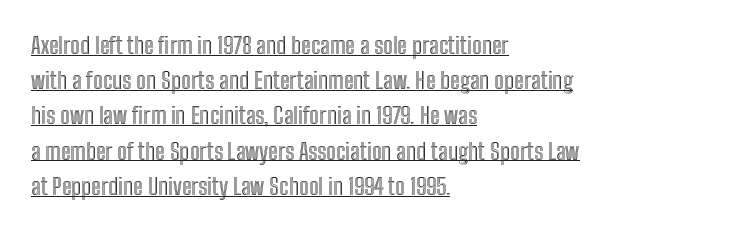
{"italic": "no", "underline": "yes", "align": "left", "line_spacing": "normal", "line_spacing_ratio": 1.53, "letter_spacing": "normal", "letter_spacing_em": 0.0, "glyph_px": 23}
